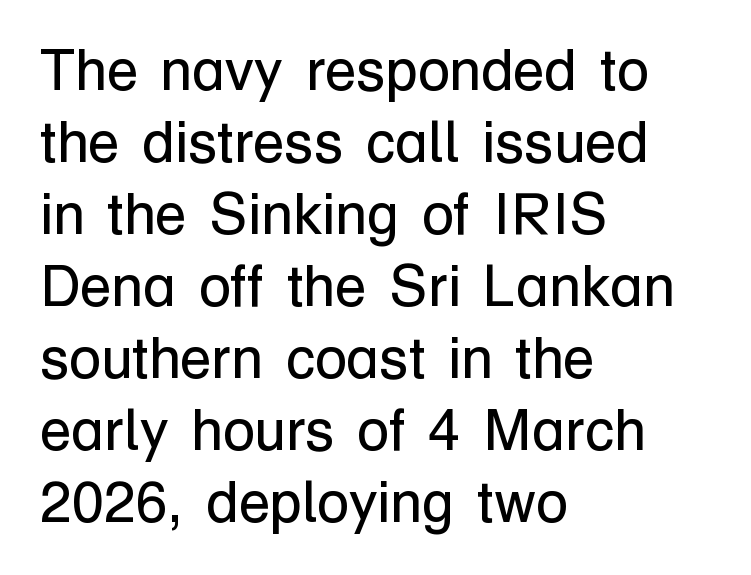
Note the varied advance widths — an 'i' is clearly narrower than an 'm'. Does extra space separate the letters? No, they use regular spacing. Line starts are locked; line ends wander. It's the straight-up-and-down kind of type.
